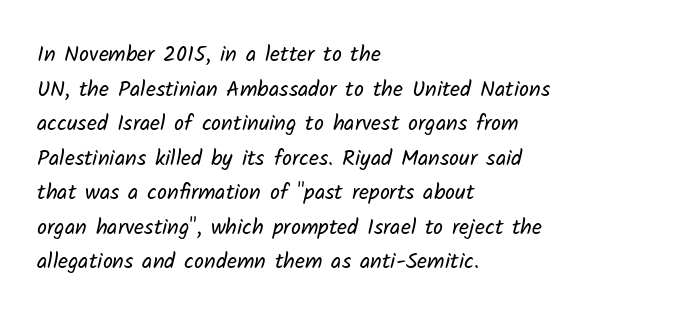
{"bold": "no", "underline": "no", "align": "left", "line_spacing": "normal", "line_spacing_ratio": 1.57, "letter_spacing": "normal", "letter_spacing_em": 0.0, "glyph_px": 22}
